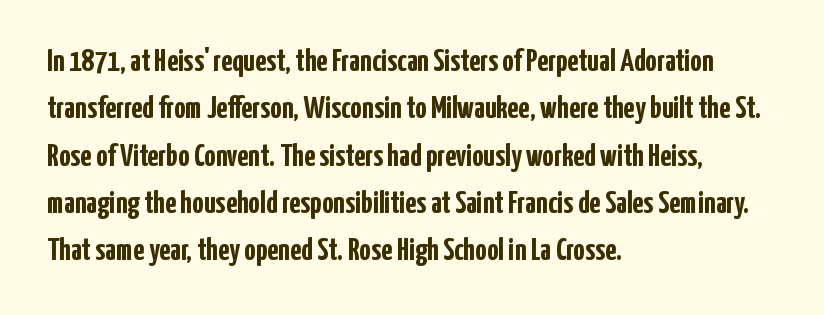
Decoration check: the copy has no underline. The specimen reads as upright at a glance. I'd describe the lettering as bold — thick and assertive. The compositor pushed each line to the left boundary. Nothing sits at the stroke ends, so this counts as sans-serif.
